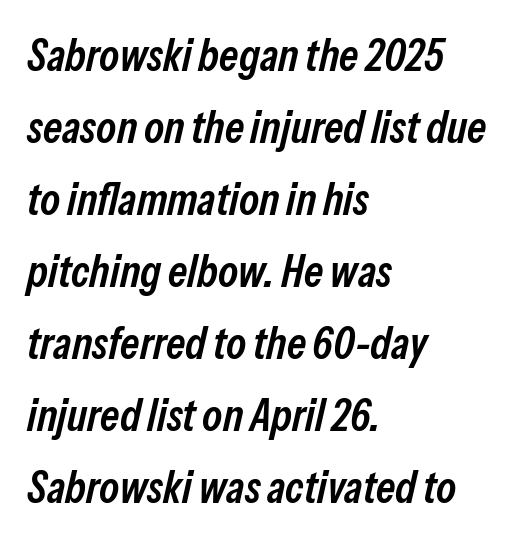
If you drew a ruler down the left edge, every line would touch it. The rendering uses natural spacing where letterforms have individual widths. Underline: absent. Designer's note — italics engaged. Is the type bold? Partly — it's a semibold, heavier than regular but not fully bold.
